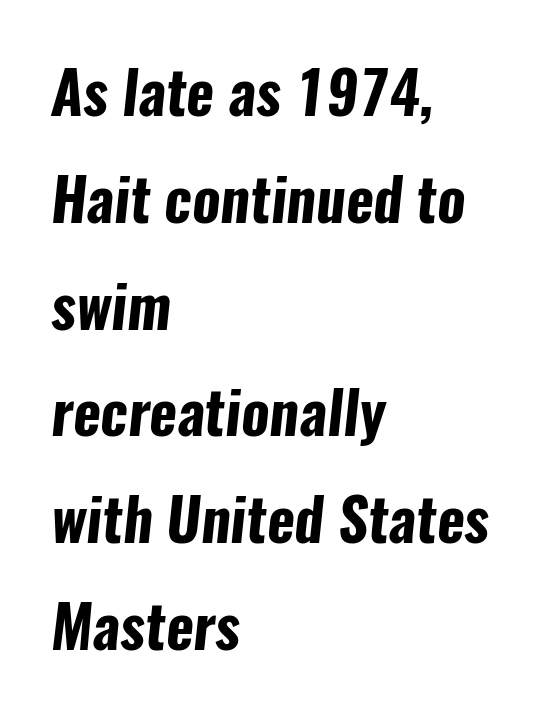
The rendering anchors every line to the left-hand side. The space directly below the letters is spotless. Weight: bold. A sans-serif font was chosen for this passage. Standard letterfit; no display-style spreading of the glyphs.
